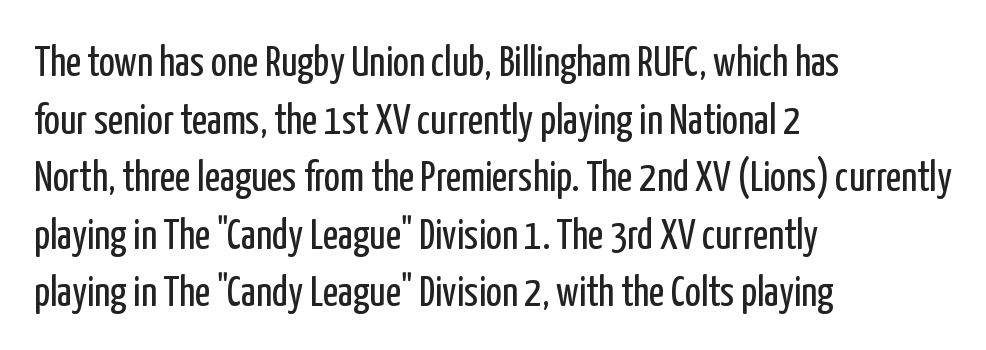
{"serif": "no", "italic": "no", "bold": "no", "weight": "regular", "width": "condensed", "stroke_contrast": "low", "x_height": "medium", "monospaced": "no", "underline": "no", "align": "left", "line_spacing": "normal", "line_spacing_ratio": 1.37, "letter_spacing": "normal", "letter_spacing_em": 0.0, "glyph_px": 42}
